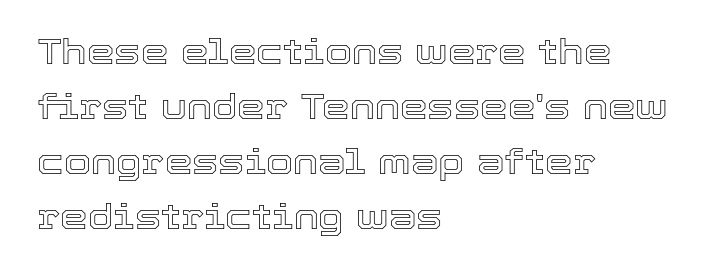
Q: Is the text italic (slanted)? A: No, it is upright.
Q: Is the text underlined? A: No.
Q: How is the paragraph aligned? A: Left-aligned.
Q: Is the spacing between letters normal or unusually wide? A: Normal.
Q: Is the spacing between lines tight, normal or loose? A: Normal.
Q: Width (condensed, normal, or wide)? A: Normal.
Q: x-height? A: Medium.
Q: Monospaced? A: No.
